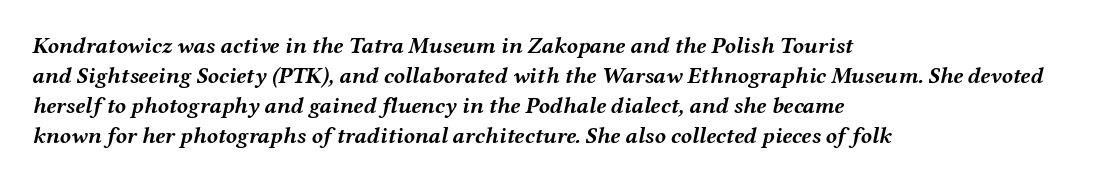
Leading matches the norm, producing a regular column. These lines were composed using italics. This rendering uses left alignment, leaving the right contour irregular. Students, note that the glyphs here touch the page at normal intervals. The gap between lines stays unmarked. These words are printed bold, with thick strokes throughout.
